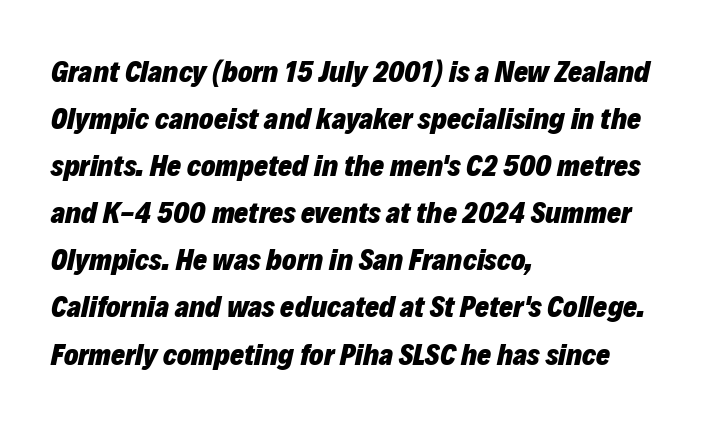
The horizontal fit of the characters is conventional and even. The glyphs look as if they've been sheared to an angle. Heavy-handed strokes throughout: this text is bold. Regular leading. This rendering features lettering with no underline.
